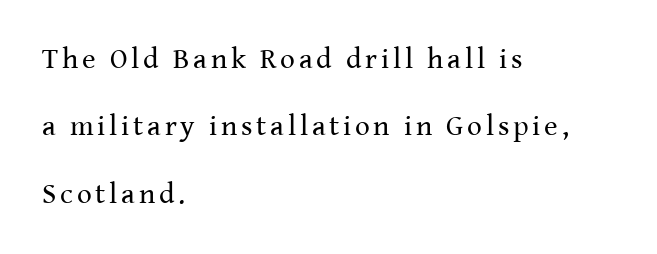
Q: Is the text bold? A: No.
Q: Is the text italic (slanted)? A: No, it is upright.
Q: Is the typeface a serif or a sans-serif typeface? A: Serif.
Q: Is the text underlined? A: No.
Q: How is the paragraph aligned? A: Left-aligned.
Q: Is the spacing between lines tight, normal or loose? A: Loose.
Q: Width (condensed, normal, or wide)? A: Normal.
Q: Stroke contrast? A: Medium.
Q: x-height? A: Medium.
Q: Monospaced? A: No.
